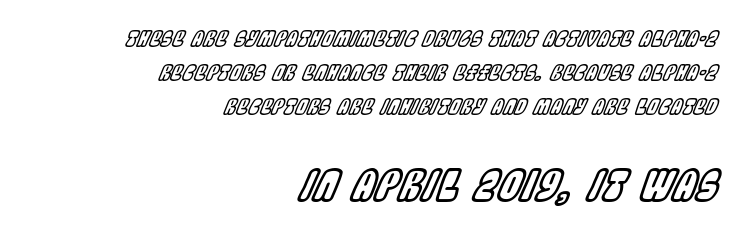
Q: Is the text italic (slanted)? A: Yes, it leans right by about 22 degrees.
Q: Is the text underlined? A: No.
Q: How is the paragraph aligned? A: Right-aligned.
Q: Is the spacing between letters normal or unusually wide? A: Normal.
Q: Is the spacing between lines tight, normal or loose? A: Normal.
Q: Which block of text is set in a larger size, the first (top) or the second (bottom)? A: The second (bottom) one.
Q: Width (condensed, normal, or wide)? A: Condensed.
Q: x-height? A: Large.
Q: Monospaced? A: No.
